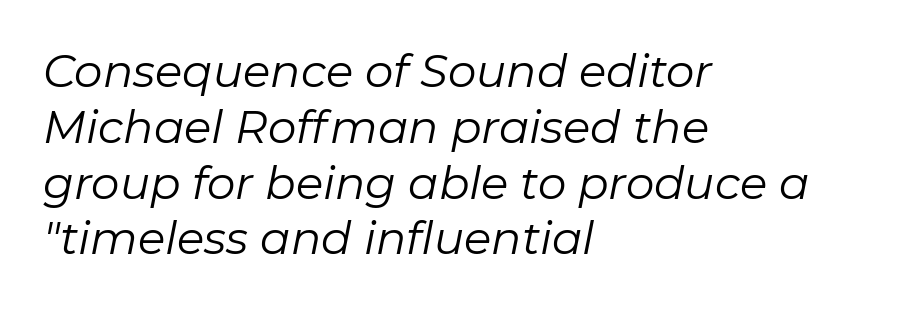
The image shows 45 px regular-weight type, italic (leaning right); set left-aligned, line spacing 1.24x, normal letter spacing, not underlined; low stroke contrast and a medium x-height.
